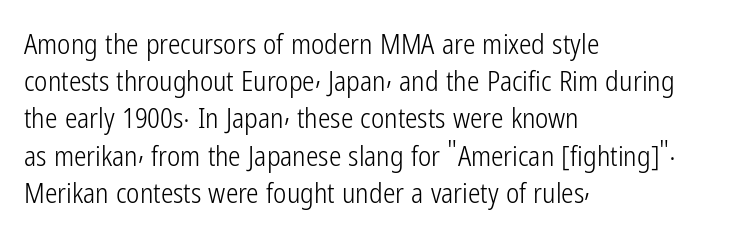
The image shows 28 px light, condensed sans-serif type, upright; set left-aligned, normal line spacing (1.33x), normal letter spacing, not underlined; low stroke contrast and a medium x-height.
